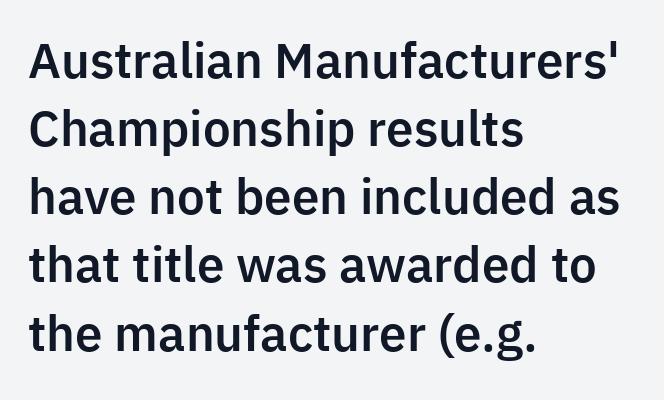
{"serif": "no", "italic": "no", "width": "normal", "stroke_contrast": "low", "x_height": "medium", "monospaced": "no", "underline": "no", "align": "left", "line_spacing": "normal", "line_spacing_ratio": 1.45, "letter_spacing": "normal", "letter_spacing_em": 0.0, "glyph_px": 47}
